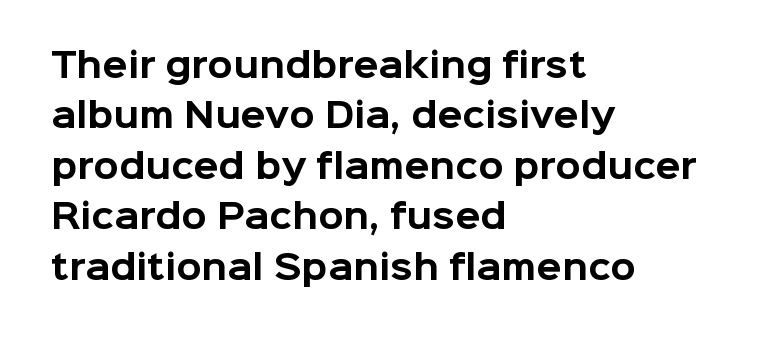
Tracking value appears to be zero — textbook default spacing. The rendering uses a moderate line-height, typical for paragraphs. This is the regular roman posture of the typeface. Nobody drew a line under any word here. Here the designer chose a conventional face with non-uniform glyph widths.
